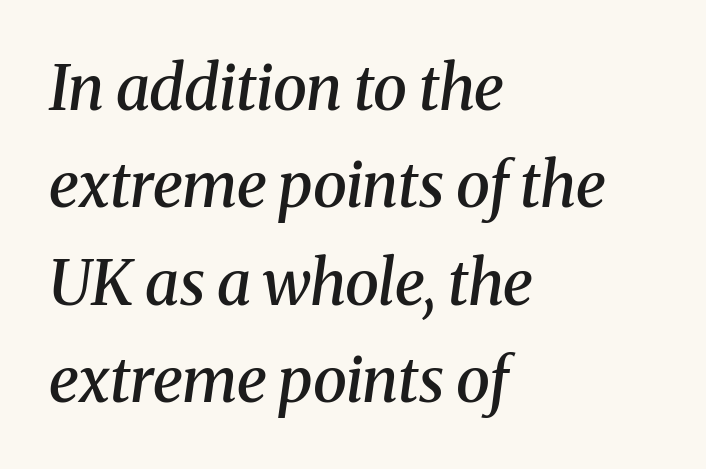
{"serif": "yes", "italic": "yes", "lean": "right", "slant_degrees": 8, "bold": "semi", "weight": "semibold", "width": "normal", "stroke_contrast": "medium", "x_height": "medium", "monospaced": "no", "underline": "no", "align": "left", "line_spacing": "normal", "line_spacing_ratio": 1.57, "letter_spacing": "normal", "letter_spacing_em": 0.0, "glyph_px": 62}
